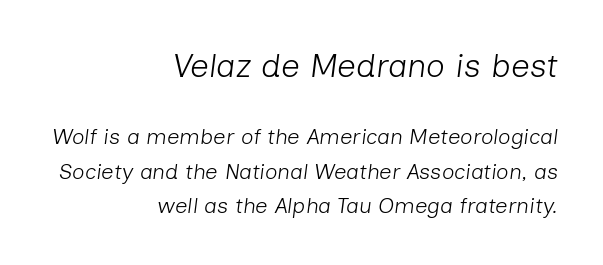
Q: Is the text bold? A: No.
Q: Is the text italic (slanted)? A: Yes, it leans right by about 7 degrees.
Q: Is the text underlined? A: No.
Q: How is the paragraph aligned? A: Right-aligned.
Q: Is the spacing between letters normal or unusually wide? A: Normal.
Q: Is the spacing between lines tight, normal or loose? A: Normal.
Q: Which block of text is set in a larger size, the first (top) or the second (bottom)? A: The first (top) one.
Q: Width (condensed, normal, or wide)? A: Normal.
Q: Stroke contrast? A: Low.
Q: x-height? A: Medium.
Q: Monospaced? A: No.
